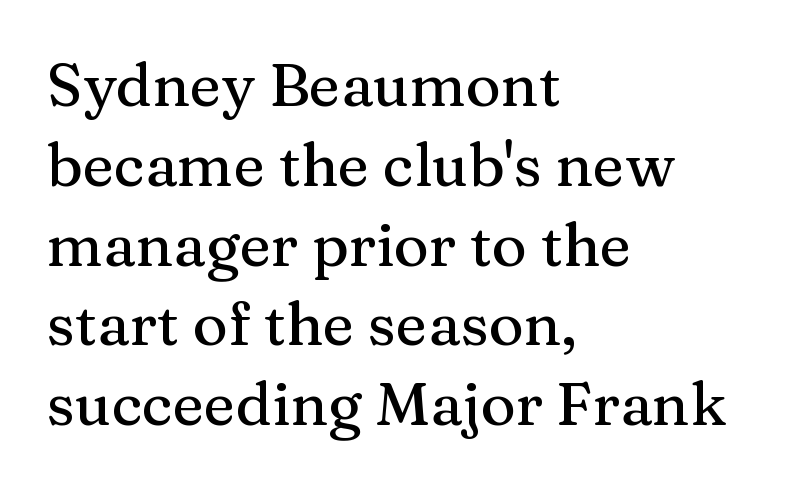
{"serif": "yes", "italic": "no", "width": "normal", "stroke_contrast": "medium", "x_height": "medium", "monospaced": "no", "underline": "no", "align": "left", "line_spacing": "normal", "line_spacing_ratio": 1.33, "letter_spacing": "normal", "letter_spacing_em": 0.0, "glyph_px": 60}
